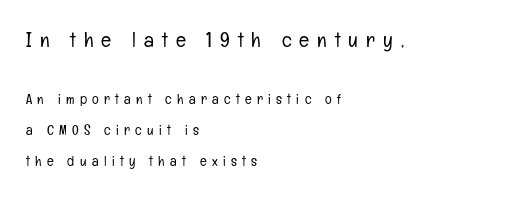
Has an underline been added? It has not. Each new line begins a long way beneath the previous one. The typesetting does not lean heavy: it is not bold. The rendering inserts visible extra space after every character. Ordinary non-slanted type is in use. All the whitespace from short lines collects on the right.
